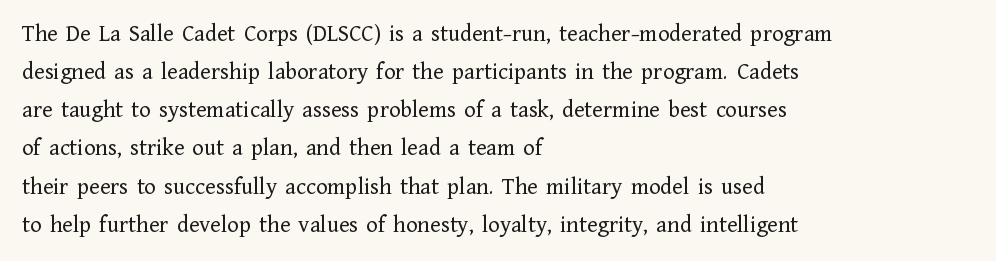
Is there much room between lines? A standard amount, neither cramped nor airy. A roman cut, with each character standing at attention. How are the letters spaced? Ordinarily, with no added tracking. This rendering features lettering with no underline. The paragraph shown leans on its left margin. The weight tops out at a normal text grade.
